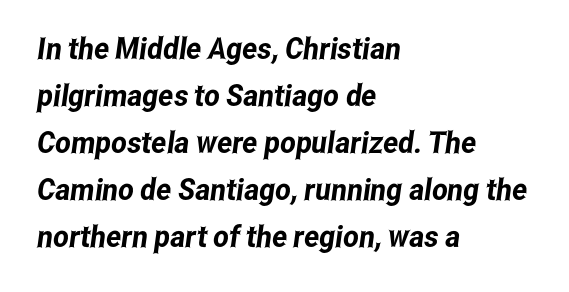
Q: Is the typeface a serif or a sans-serif typeface? A: Sans-serif.
Q: Is the text underlined? A: No.
Q: How is the paragraph aligned? A: Left-aligned.
Q: Is the spacing between letters normal or unusually wide? A: Normal.
Q: Is the spacing between lines tight, normal or loose? A: Normal.
Q: Width (condensed, normal, or wide)? A: Condensed.
Q: Stroke contrast? A: Low.
Q: x-height? A: Medium.
Q: Monospaced? A: No.
